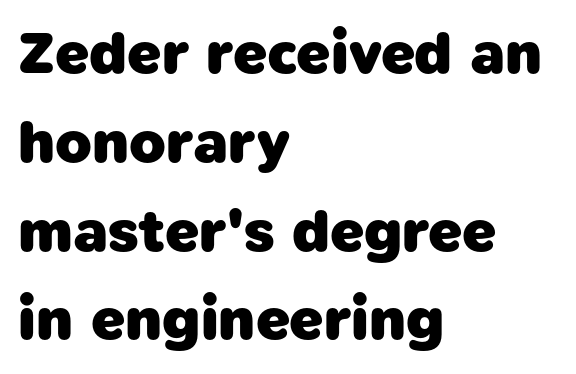
{"serif": "no", "bold": "yes", "weight": "heavy", "width": "normal", "stroke_contrast": "low", "x_height": "medium", "monospaced": "no", "underline": "no", "align": "left", "line_spacing": "normal", "line_spacing_ratio": 1.48, "letter_spacing": "normal", "letter_spacing_em": 0.0, "glyph_px": 60}
